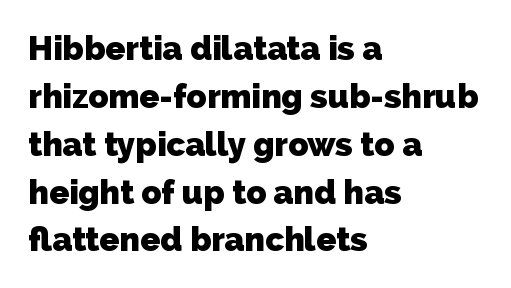
Q: Is the text bold? A: Yes.
Q: Is the typeface a serif or a sans-serif typeface? A: Sans-serif.
Q: Is the text underlined? A: No.
Q: How is the paragraph aligned? A: Left-aligned.
Q: Is the spacing between letters normal or unusually wide? A: Normal.
Q: Is the spacing between lines tight, normal or loose? A: Normal.
Q: Width (condensed, normal, or wide)? A: Normal.
Q: Stroke contrast? A: Low.
Q: x-height? A: Medium.
Q: Monospaced? A: No.
